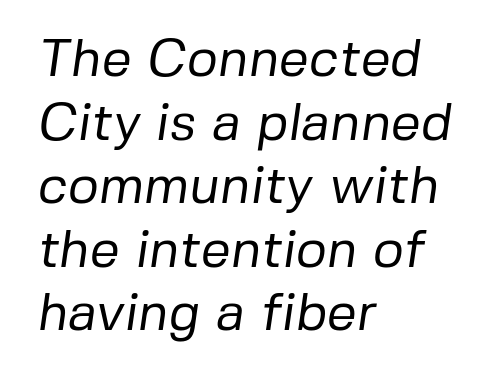
The passage shown is typeset with a sans-serif family. Letters rest on an invisible, unmarked baseline. The text block is weighted toward the left margin, trailing off unevenly rightward. Is this a heavy cut? Hardly; it is regular or lighter. What stands out about the letter spacing? Nothing — it is the standard amount. Looks like regular typesetting: each glyph gets only the width it needs.
